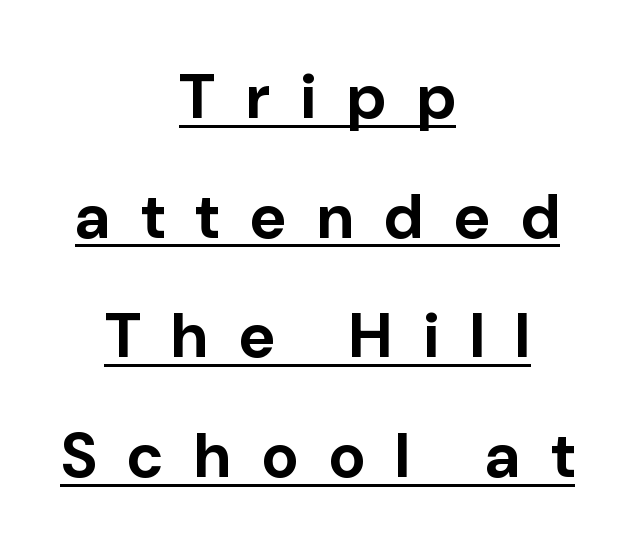
Q: Is the text bold? A: Yes.
Q: Is the text italic (slanted)? A: No, it is upright.
Q: Is the typeface a serif or a sans-serif typeface? A: Sans-serif.
Q: Is the text underlined? A: Yes.
Q: How is the paragraph aligned? A: Centered.
Q: Is the spacing between letters normal or unusually wide? A: Unusually wide.
Q: Is the spacing between lines tight, normal or loose? A: Loose.
Q: Width (condensed, normal, or wide)? A: Normal.
Q: Stroke contrast? A: Low.
Q: x-height? A: Medium.
Q: Monospaced? A: No.
